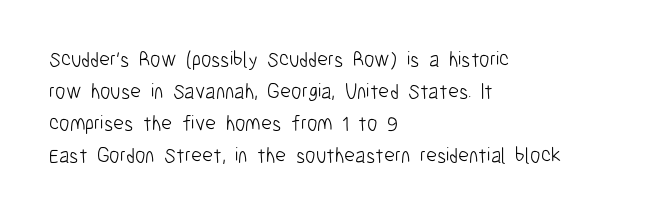
Is the block centered? No — it sits flush against the left margin. Honestly, the row spacing looks completely unremarkable. Check under the words: just untouched page. Ascenders rise straight up at ninety degrees. Nobody touched the tracking dial on this one.
